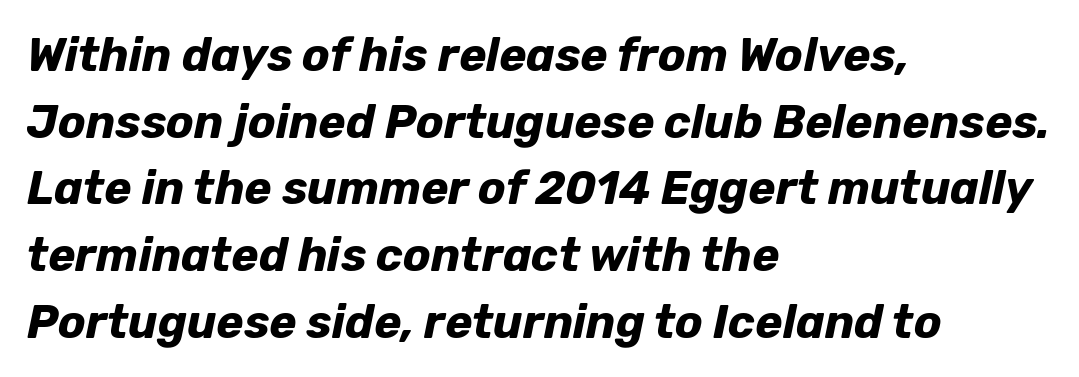
The image shows 46 px bold type, italic (leaning right); set left-aligned, normal line spacing (1.45x), normal letter spacing, not underlined; low stroke contrast and a medium x-height.
